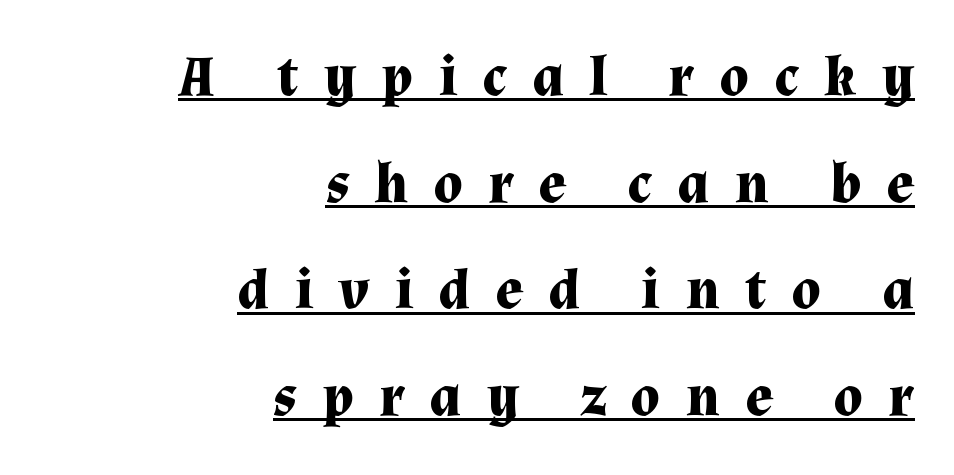
Q: Is the text bold? A: Yes.
Q: Is the text italic (slanted)? A: No, it is upright.
Q: Is the typeface a serif or a sans-serif typeface? A: Serif.
Q: Is the text underlined? A: Yes.
Q: How is the paragraph aligned? A: Right-aligned.
Q: Is the spacing between letters normal or unusually wide? A: Unusually wide.
Q: Width (condensed, normal, or wide)? A: Normal.
Q: Stroke contrast? A: Medium.
Q: x-height? A: Medium.
Q: Monospaced? A: No.
